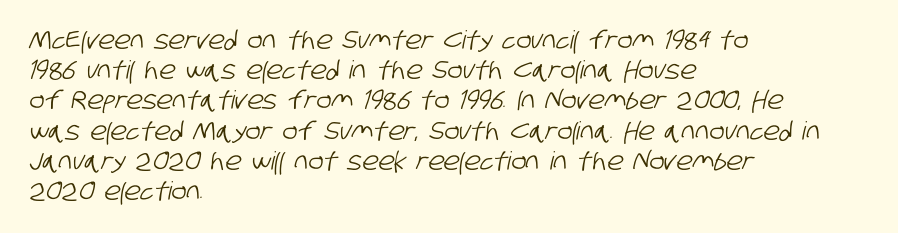
In terms of letterspacing, this is plain default setting. Check under the words: just untouched page. The paragraph shown leans on its left margin.
